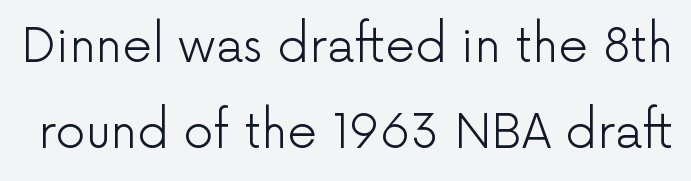
{"serif": "no", "italic": "no", "bold": "no", "weight": "light", "width": "normal", "stroke_contrast": "low", "x_height": "medium", "monospaced": "no", "underline": "no", "line_spacing_ratio": 1.82, "letter_spacing": "normal", "letter_spacing_em": 0.0, "glyph_px": 47}
